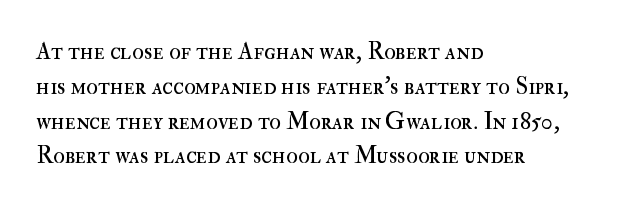
The image shows 24 px text type, upright; set left-aligned, normal line spacing (1.45x), normal letter spacing, not underlined.
